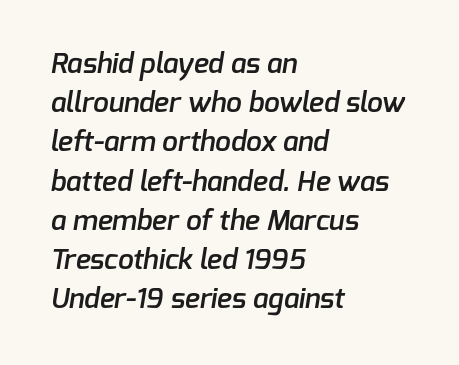
{"serif": "no", "bold": "semi", "weight": "semibold", "width": "normal", "stroke_contrast": "low", "x_height": "medium", "monospaced": "no", "underline": "no", "align": "left", "line_spacing": "normal", "line_spacing_ratio": 1.4, "letter_spacing": "normal", "letter_spacing_em": 0.0, "glyph_px": 28}
